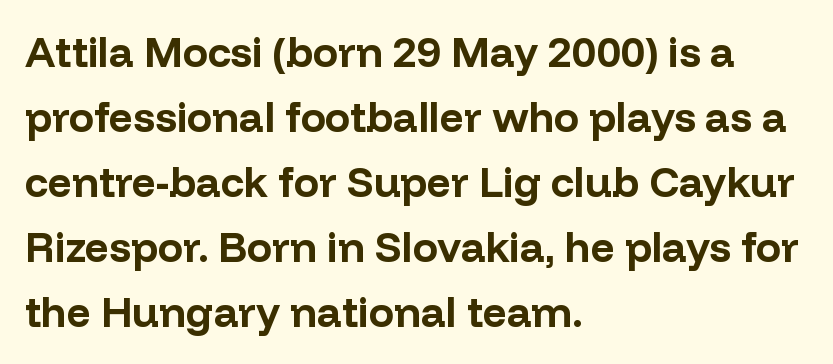
{"serif": "no", "italic": "no", "bold": "yes", "weight": "bold", "width": "normal", "stroke_contrast": "low", "x_height": "medium", "monospaced": "no", "underline": "no", "align": "left", "line_spacing": "normal", "line_spacing_ratio": 1.55, "letter_spacing": "normal", "letter_spacing_em": 0.0, "glyph_px": 42}
